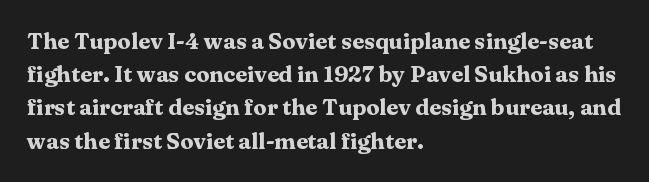
{"italic": "no", "bold": "yes", "underline": "no", "align": "left", "line_spacing": "normal", "line_spacing_ratio": 1.51, "letter_spacing": "normal", "letter_spacing_em": 0.0, "glyph_px": 22}
